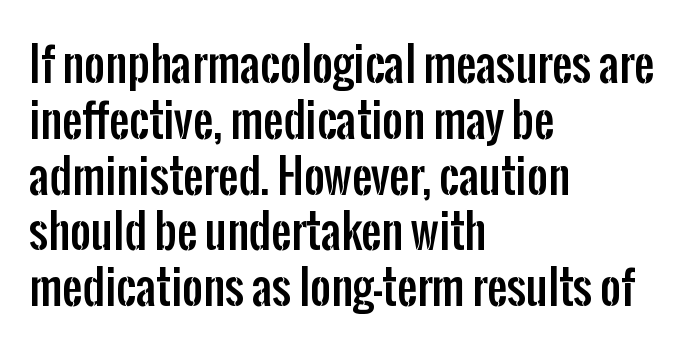
The letters sit at their default tracking, neither squeezed nor spread. The lettering holds an erect, upright posture throughout. The ragged edge is on the right, which tells us the setting is flush left. The glyphs are unaccompanied by any horizontal stroke below them. The passage shown is typed in a proportional face where columns would drift. Look at the bottom of the vertical strokes: they stop flat, with no serifs.
